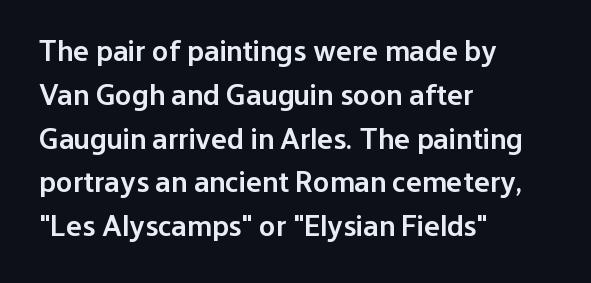
Q: Is the text bold? A: Semi-bold.
Q: Is the text italic (slanted)? A: No, it is upright.
Q: Is the typeface a serif or a sans-serif typeface? A: Sans-serif.
Q: Is the text underlined? A: No.
Q: How is the paragraph aligned? A: Left-aligned.
Q: Is the spacing between letters normal or unusually wide? A: Normal.
Q: Is the spacing between lines tight, normal or loose? A: Normal.
Q: Width (condensed, normal, or wide)? A: Normal.
Q: Stroke contrast? A: Low.
Q: x-height? A: Medium.
Q: Monospaced? A: No.
